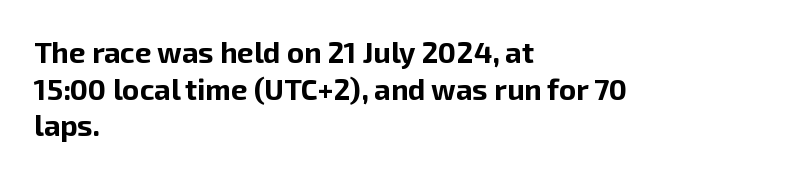
The image shows 29 px bold sans-serif type, upright; set left-aligned, normal line spacing (1.26x), normal letter spacing, not underlined; low stroke contrast and a medium x-height.
